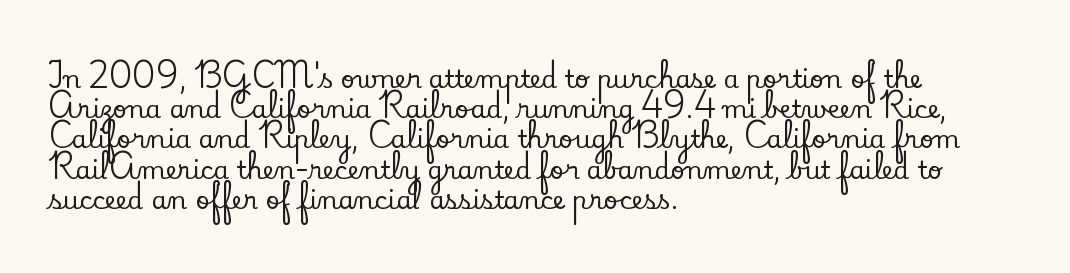
Standard letterfit; no display-style spreading of the glyphs. A typesetter would mark this as roman, not italic. Does the copy run flush right? No — it runs flush left. Words float on clear page, feet unadorned.
